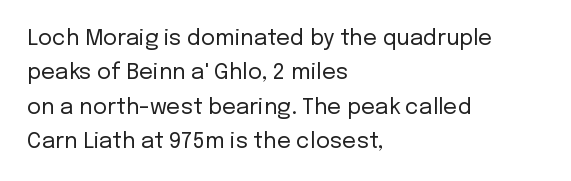
Q: Is the text bold? A: No.
Q: Is the text italic (slanted)? A: No, it is upright.
Q: Is the text underlined? A: No.
Q: How is the paragraph aligned? A: Left-aligned.
Q: Is the spacing between letters normal or unusually wide? A: Normal.
Q: Is the spacing between lines tight, normal or loose? A: Normal.
